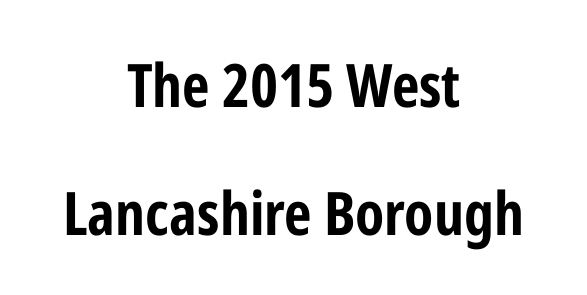
Q: Is the text bold? A: Yes.
Q: Is the text italic (slanted)? A: No, it is upright.
Q: Is the typeface a serif or a sans-serif typeface? A: Sans-serif.
Q: Is the text underlined? A: No.
Q: How is the paragraph aligned? A: Centered.
Q: Is the spacing between letters normal or unusually wide? A: Normal.
Q: Is the spacing between lines tight, normal or loose? A: Loose.
Q: Width (condensed, normal, or wide)? A: Condensed.
Q: Stroke contrast? A: Low.
Q: x-height? A: Medium.
Q: Monospaced? A: No.
